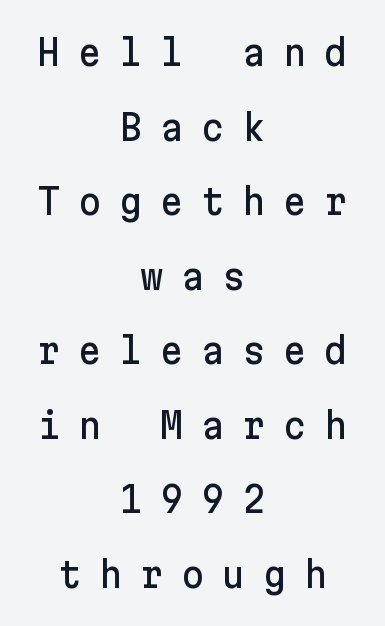
The image shows 36 px sans-serif type, upright; set centered, loose line spacing (2.07x), unusually wide letter spacing (+0.49 em), not underlined; low stroke contrast and a medium x-height.
